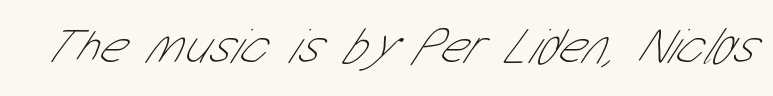
The image shows 51 px thin, condensed sans-serif type; set normal letter spacing, not underlined; low stroke contrast and a medium x-height.
